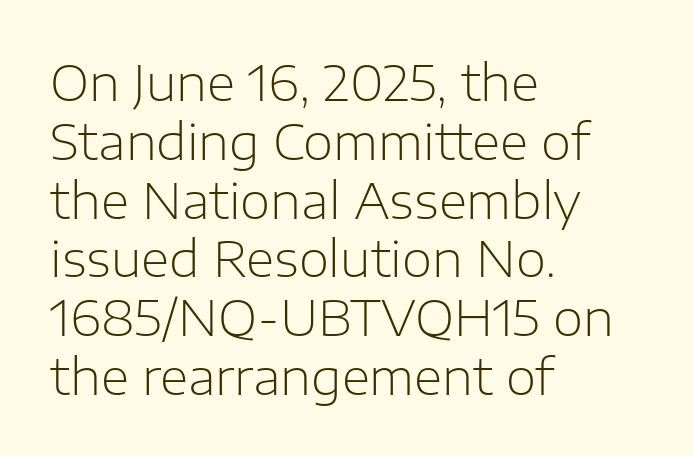
Q: Is the text bold? A: No.
Q: Is the text italic (slanted)? A: No, it is upright.
Q: Is the typeface a serif or a sans-serif typeface? A: Sans-serif.
Q: Is the text underlined? A: No.
Q: How is the paragraph aligned? A: Left-aligned.
Q: Is the spacing between letters normal or unusually wide? A: Normal.
Q: Width (condensed, normal, or wide)? A: Normal.
Q: Stroke contrast? A: Low.
Q: x-height? A: Medium.
Q: Monospaced? A: No.
